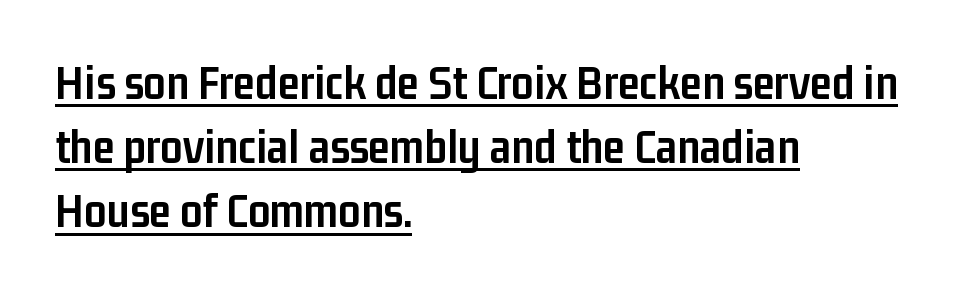
Q: Is the text bold? A: Yes.
Q: Is the text italic (slanted)? A: No, it is upright.
Q: Is the typeface a serif or a sans-serif typeface? A: Sans-serif.
Q: Is the text underlined? A: Yes.
Q: How is the paragraph aligned? A: Left-aligned.
Q: Is the spacing between letters normal or unusually wide? A: Normal.
Q: Is the spacing between lines tight, normal or loose? A: Normal.
Q: Width (condensed, normal, or wide)? A: Condensed.
Q: Stroke contrast? A: Low.
Q: x-height? A: Medium.
Q: Monospaced? A: No.
